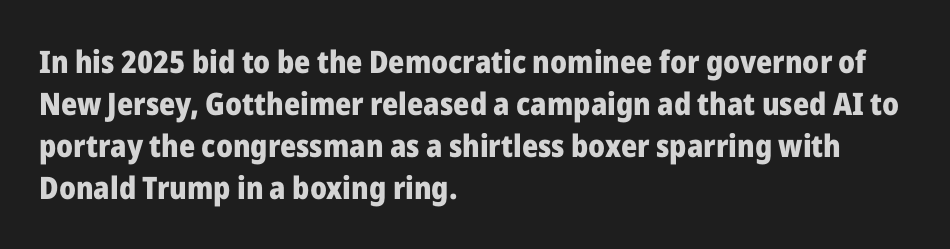
{"serif": "no", "italic": "no", "bold": "yes", "weight": "heavy", "width": "normal", "stroke_contrast": "low", "x_height": "medium", "monospaced": "no", "underline": "no", "align": "left", "line_spacing": "normal", "line_spacing_ratio": 1.36, "letter_spacing": "normal", "letter_spacing_em": 0.0, "glyph_px": 31}
